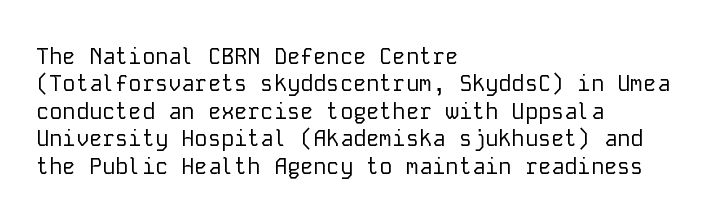
Counters stay open thanks to moderate or lighter strokes. All the whitespace from short lines collects on the right. Normally led — the rows are evenly, conventionally spaced. The glyphs are unaccompanied by any horizontal stroke below them.
